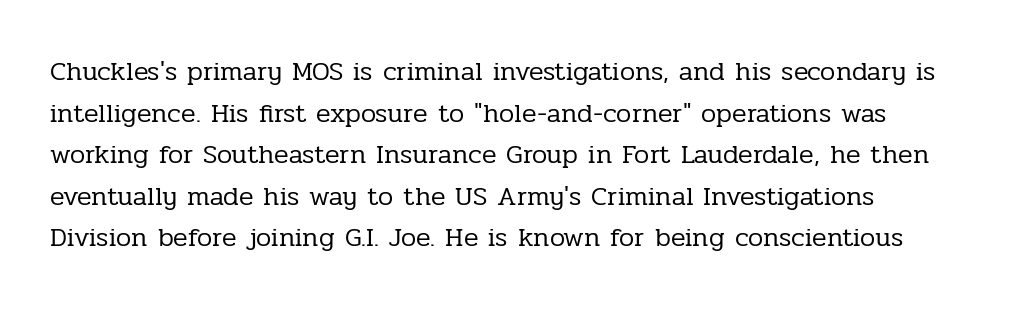
Q: Is the text bold? A: No.
Q: Is the text italic (slanted)? A: No, it is upright.
Q: Is the text underlined? A: No.
Q: Is the spacing between letters normal or unusually wide? A: Normal.
Q: Is the spacing between lines tight, normal or loose? A: Normal.
